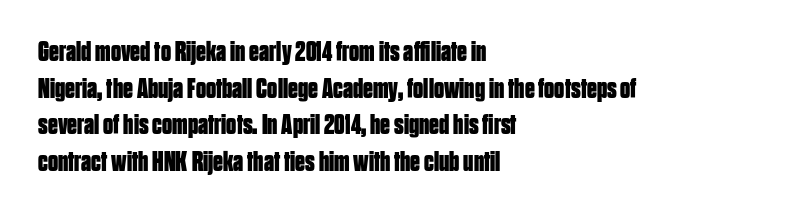
Serifs: no, the terminals of the letterforms are clean. The passage shown stacks its lines at a standard gap. The letterforms sit shoulder to shoulder at normal distance. The specimen reads as upright at a glance. I'd describe the lettering as bold — thick and assertive.
